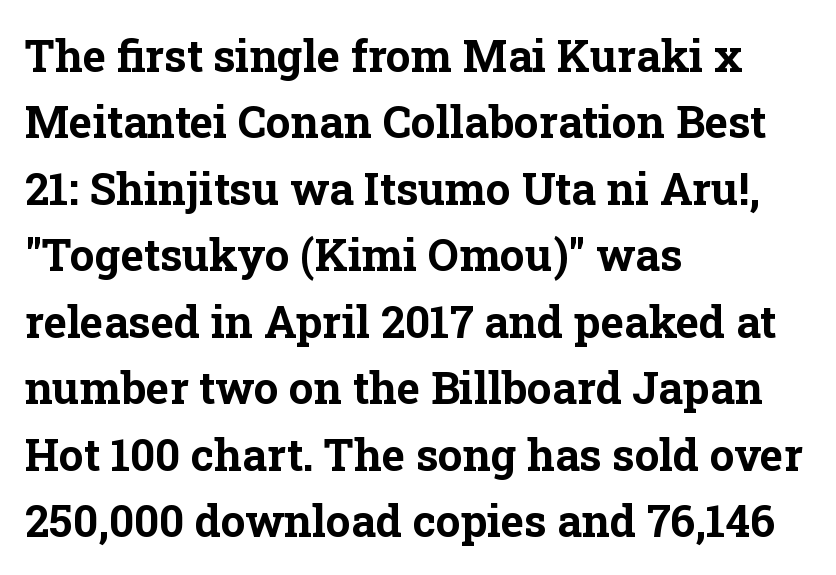
Q: Is the text bold? A: Yes.
Q: Is the text italic (slanted)? A: No, it is upright.
Q: Is the typeface a serif or a sans-serif typeface? A: Serif.
Q: Is the text underlined? A: No.
Q: How is the paragraph aligned? A: Left-aligned.
Q: Is the spacing between letters normal or unusually wide? A: Normal.
Q: Is the spacing between lines tight, normal or loose? A: Normal.
Q: Width (condensed, normal, or wide)? A: Normal.
Q: Stroke contrast? A: Low.
Q: x-height? A: Medium.
Q: Monospaced? A: No.
